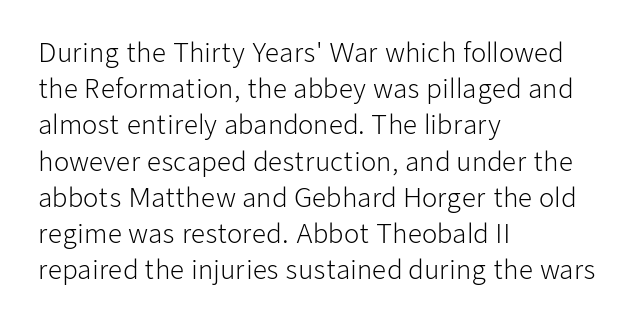
The image shows 25 px text type, upright; set left-aligned, normal line spacing (1.45x), normal letter spacing, not underlined.
